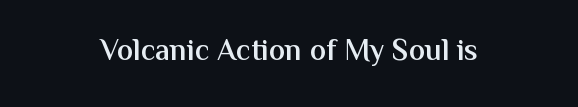
The image shows 30 px semibold sans-serif type, upright; set centered, normal letter spacing, not underlined; medium stroke contrast and a medium x-height.
